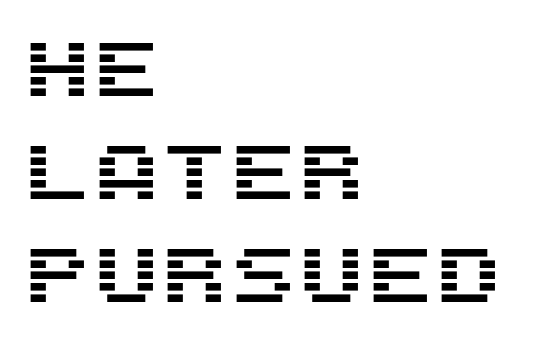
{"serif": "no", "italic": "no", "width": "normal", "stroke_contrast": "medium", "x_height": "large", "monospaced": "no", "underline": "no", "align": "left", "line_spacing": "normal", "line_spacing_ratio": 1.32, "letter_spacing": "normal", "letter_spacing_em": 0.0, "glyph_px": 78}
